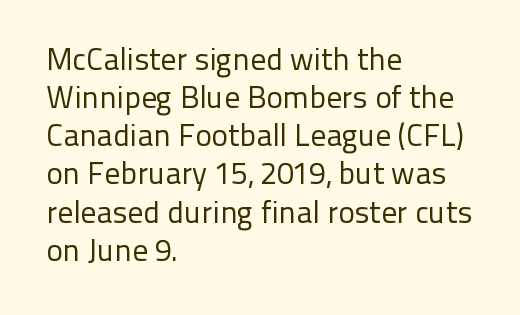
The specimen reads as upright at a glance. Plain, unruled lines of type. The rendering keeps characters at their native spacing. Stem width sits at or under what a default text font uses.
